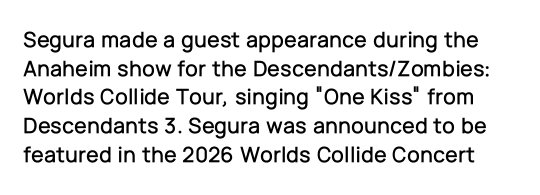
The image shows 23 px text type, upright; set normal line spacing (1.25x), normal letter spacing, not underlined.
